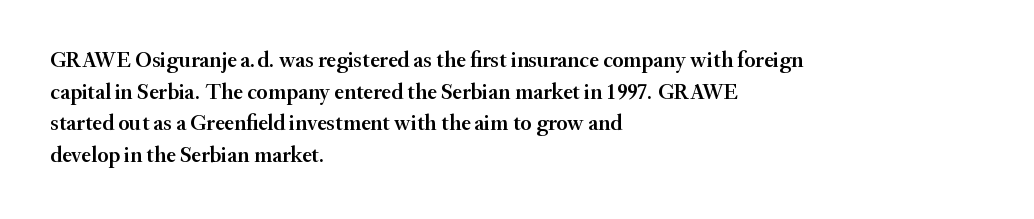
{"italic": "no", "bold": "semi", "underline": "no", "align": "left", "line_spacing": "normal", "line_spacing_ratio": 1.44, "letter_spacing": "normal", "letter_spacing_em": 0.0, "glyph_px": 22}
